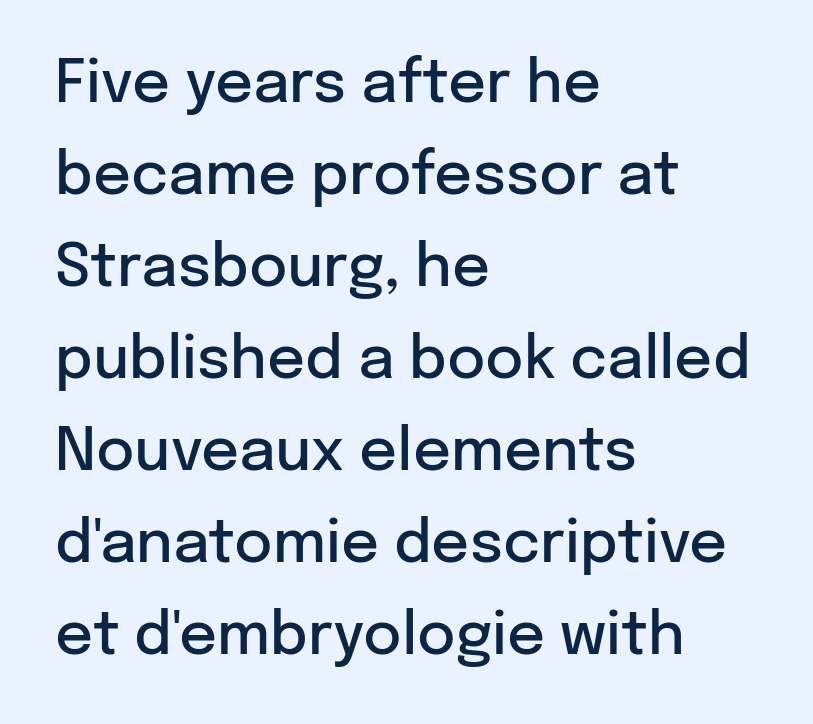
Observe the absence of serifs on each vertical stroke in this sample. The rendering uses a semibold face; strokes are thickened but not to full bold. Notice how the passage keeps a crisp vertical edge on the left only. Ordinary non-slanted type is in use. Rows of type keep a routine distance in the vertical direction.
